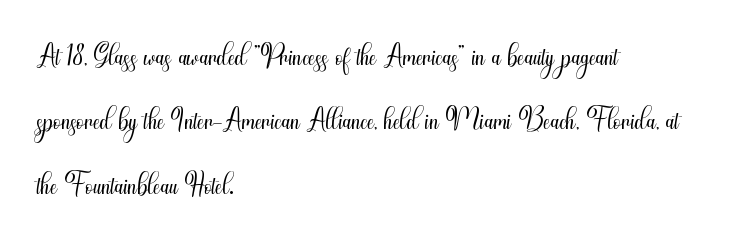
{"serif": "no", "bold": "no", "weight": "light", "width": "condensed", "stroke_contrast": "medium", "x_height": "small", "monospaced": "no", "underline": "no", "align": "left", "line_spacing": "normal", "line_spacing_ratio": 1.5, "letter_spacing": "normal", "letter_spacing_em": 0.0, "glyph_px": 43}
